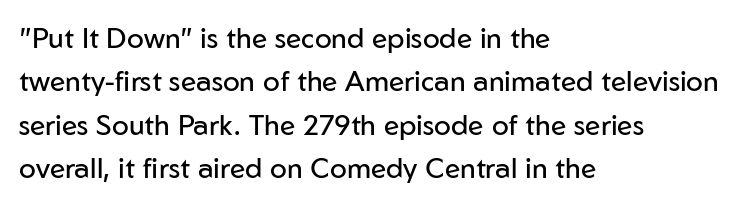
The image shows 28 px regular-weight sans-serif type, upright; set left-aligned, normal line spacing (1.55x), normal letter spacing, not underlined; low stroke contrast and a medium x-height.
